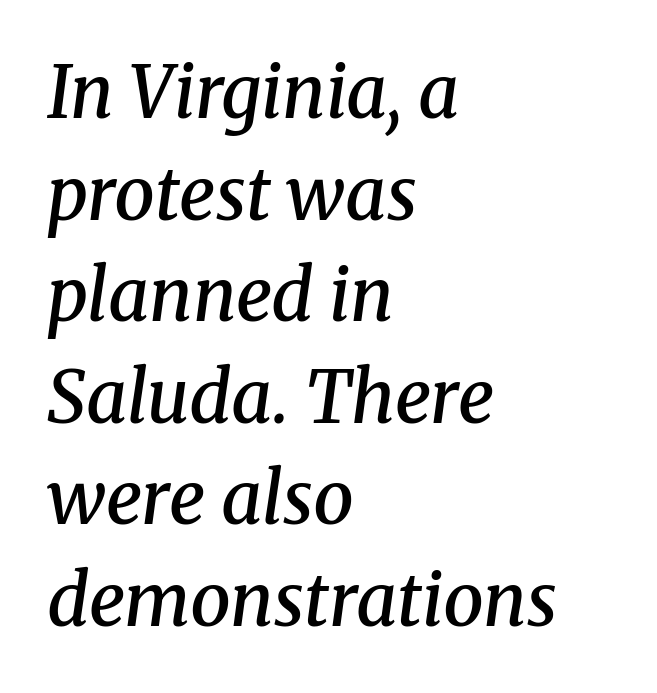
The image shows 72 px semibold serif type, italic (leaning right); set left-aligned, normal line spacing (1.41x), normal letter spacing, not underlined; medium stroke contrast and a medium x-height.
